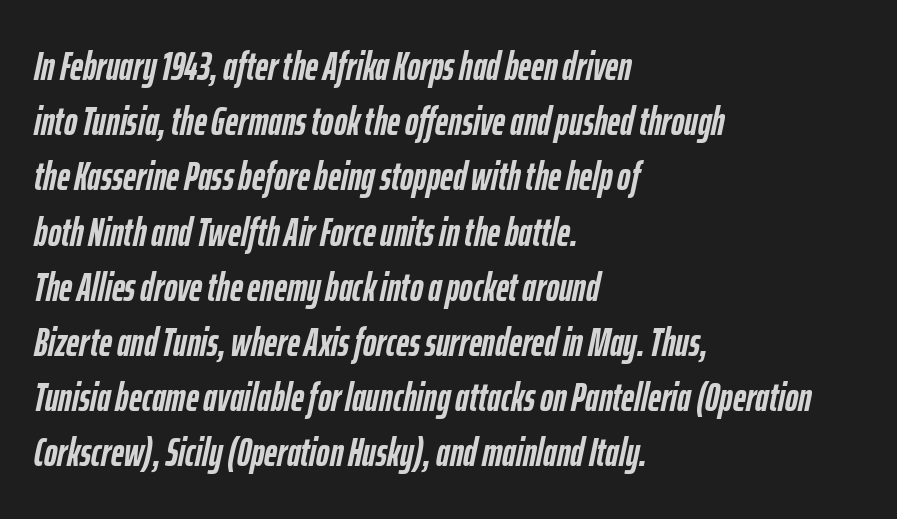
The image shows 40 px semibold, condensed type, italic (leaning right); set left-aligned, normal line spacing (1.38x), normal letter spacing, not underlined; low stroke contrast and a medium x-height.
